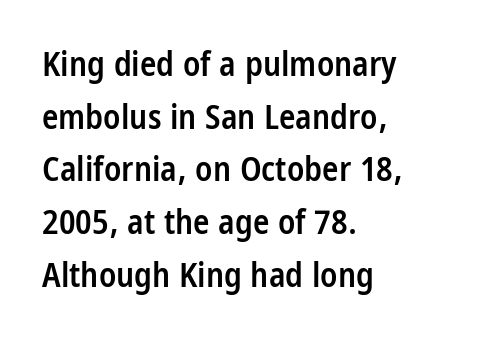
Q: Is the text bold? A: Semi-bold.
Q: Is the text italic (slanted)? A: No, it is upright.
Q: Is the typeface a serif or a sans-serif typeface? A: Sans-serif.
Q: Is the text underlined? A: No.
Q: How is the paragraph aligned? A: Left-aligned.
Q: Is the spacing between letters normal or unusually wide? A: Normal.
Q: Is the spacing between lines tight, normal or loose? A: Normal.
Q: Width (condensed, normal, or wide)? A: Condensed.
Q: Stroke contrast? A: Low.
Q: x-height? A: Large.
Q: Monospaced? A: No.
